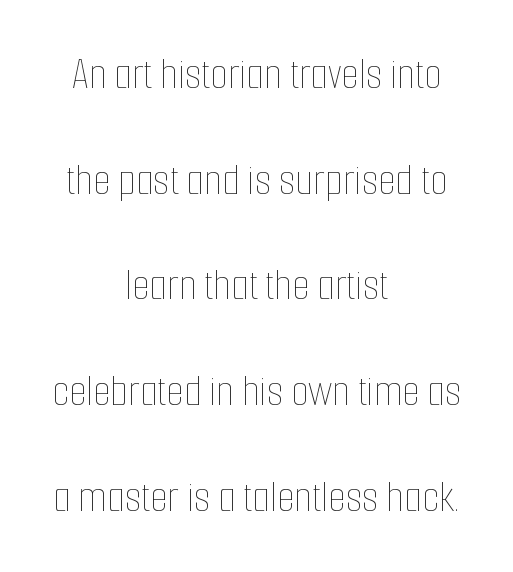
{"italic": "no", "bold": "no", "weight": "thin", "width": "condensed", "stroke_contrast": "low", "x_height": "medium", "monospaced": "no", "underline": "no", "align": "center", "line_spacing": "loose", "line_spacing_ratio": 2.35, "letter_spacing": "normal", "letter_spacing_em": 0.0, "glyph_px": 45}
